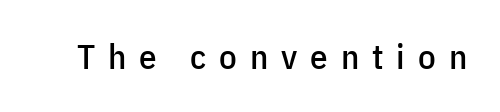
The image shows 35 px condensed sans-serif type, upright; set unusually wide letter spacing (+0.37 em), not underlined; low stroke contrast and a medium x-height.
